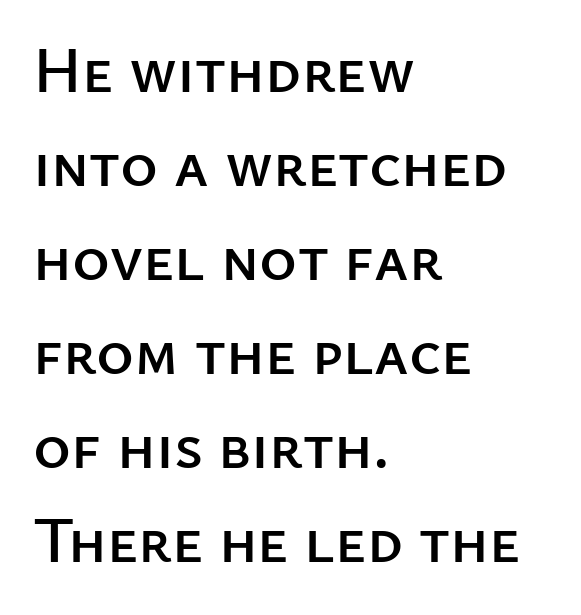
These lines stack with their left ends in a neat column. The typography opts for an upright posture over an oblique one. The typeface chosen for these lines omits serifs. The block of text has a typical density, with ordinary space between rows. Decoration check: the copy has no underline.
